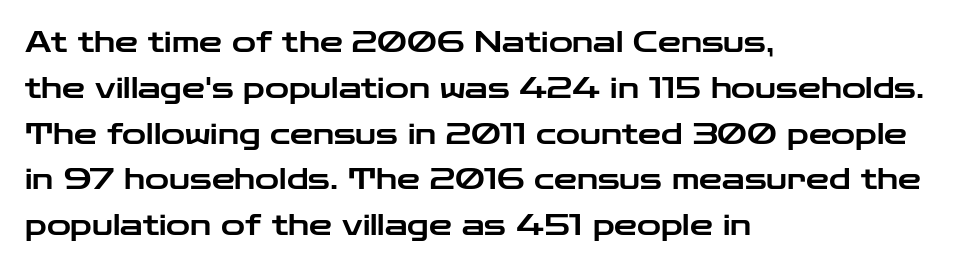
The leading is moderate, giving the passage an even texture. Only glyphs here, with clear space below each row. Characters remain perfectly vertical along every line. Classification — sans serif. Characters follow at the spacing the type designer built in.
